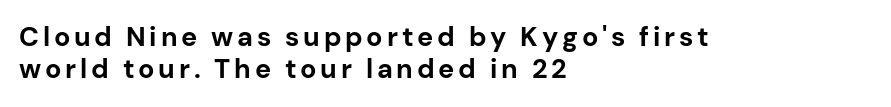
The image shows 27 px bold type, upright; set left-aligned, line spacing 1.2x, not underlined.
